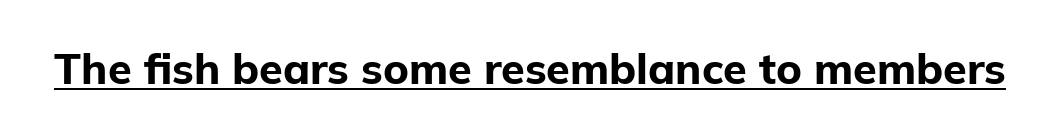
Q: Is the text bold? A: Yes.
Q: Is the text italic (slanted)? A: No, it is upright.
Q: Is the typeface a serif or a sans-serif typeface? A: Sans-serif.
Q: Is the text underlined? A: Yes.
Q: Is the spacing between letters normal or unusually wide? A: Normal.
Q: Width (condensed, normal, or wide)? A: Normal.
Q: Stroke contrast? A: Low.
Q: x-height? A: Medium.
Q: Monospaced? A: No.
